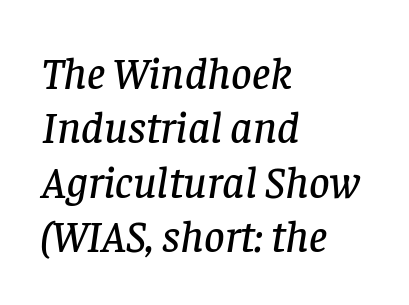
The area under the type is left untouched. The typesetter chose a ragged-right arrangement here. Default kerning and tracking; the words read as compact shapes. Posture: slanted.
